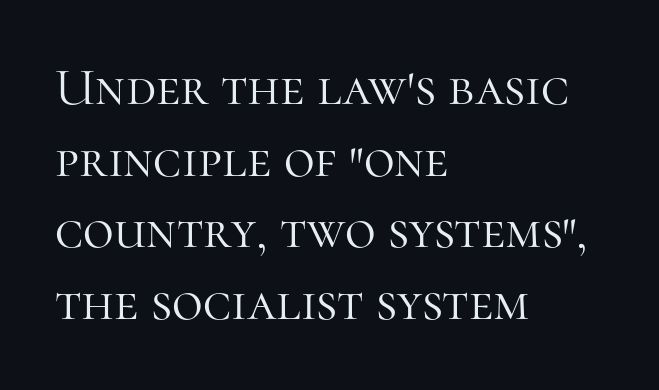
Q: Is the text bold? A: No.
Q: Is the text italic (slanted)? A: No, it is upright.
Q: Is the typeface a serif or a sans-serif typeface? A: Serif.
Q: Is the text underlined? A: No.
Q: How is the paragraph aligned? A: Left-aligned.
Q: Is the spacing between letters normal or unusually wide? A: Normal.
Q: Is the spacing between lines tight, normal or loose? A: Normal.
Q: Width (condensed, normal, or wide)? A: Normal.
Q: Stroke contrast? A: High.
Q: x-height? A: Medium.
Q: Monospaced? A: No.
